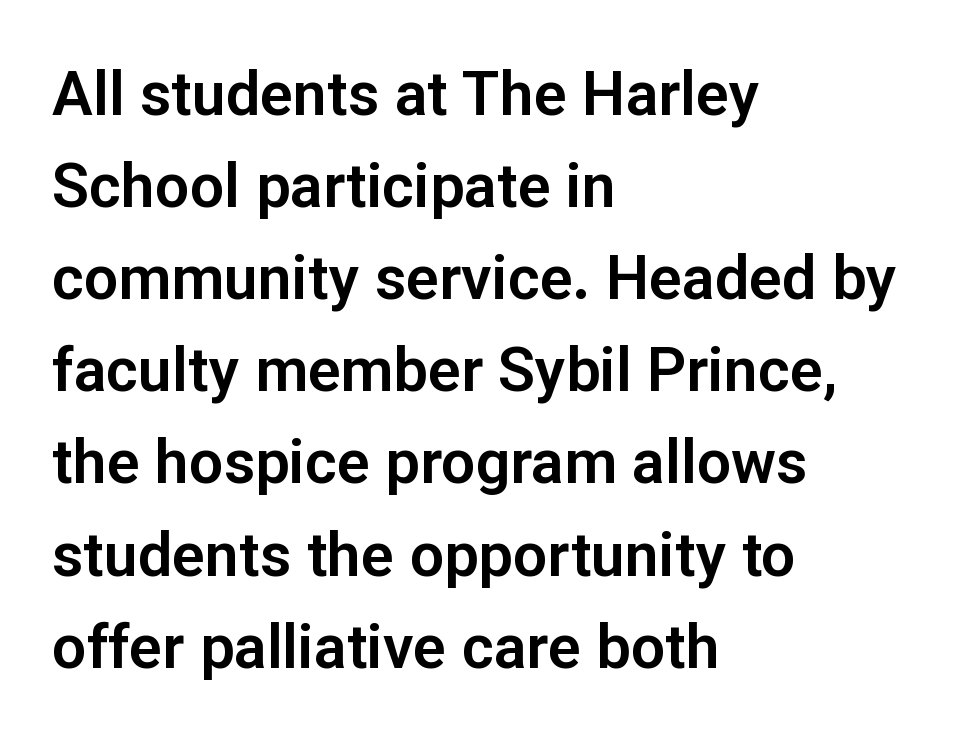
{"serif": "no", "italic": "no", "width": "normal", "stroke_contrast": "low", "x_height": "medium", "monospaced": "no", "underline": "no", "align": "left", "line_spacing": "normal", "line_spacing_ratio": 1.51, "letter_spacing": "normal", "letter_spacing_em": 0.0, "glyph_px": 61}
